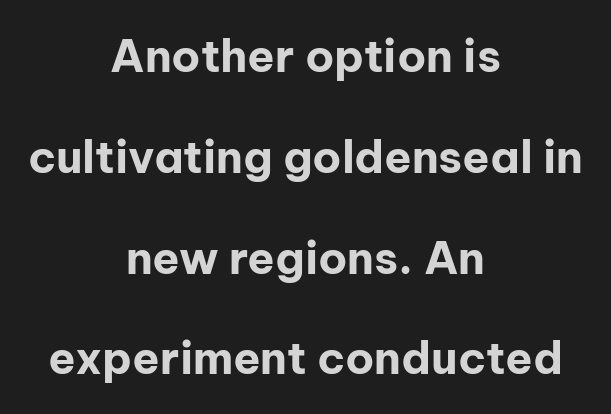
Descenders hang freely into open space. The leading is generous, giving the passage an open texture. The letters advance in unequal steps, a hallmark of proportional type. The glyphs have the mass of a bold cut.
